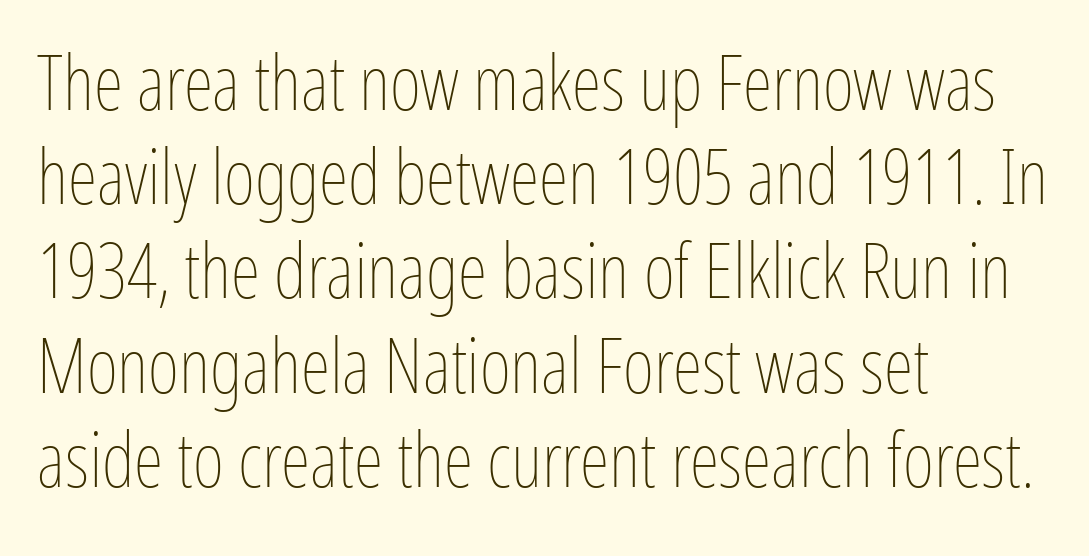
The image shows 76 px thin, condensed type, upright; set left-aligned, line spacing 1.24x, normal letter spacing, not underlined; low stroke contrast and a medium x-height.
